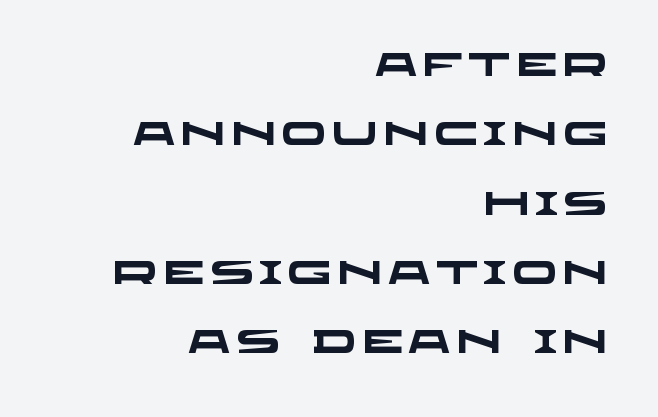
These lines carry a lot of weight — the face is fully bold. Alignment: flush right. The passage shown is not underscored anywhere. Note the varied advance widths — an 'i' is clearly narrower than an 'm'.
